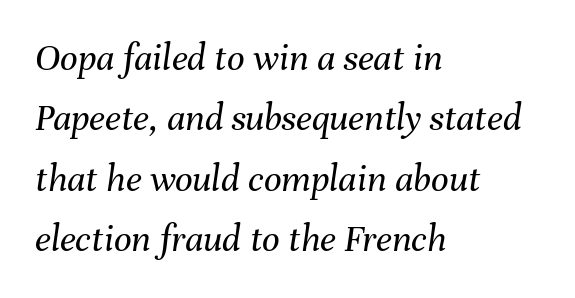
{"italic": "yes", "lean": "right", "slant_degrees": 8, "bold": "no", "weight": "regular", "width": "normal", "stroke_contrast": "medium", "x_height": "medium", "monospaced": "no", "underline": "no", "align": "left", "line_spacing": "normal", "line_spacing_ratio": 1.55, "letter_spacing": "normal", "letter_spacing_em": 0.0, "glyph_px": 39}
